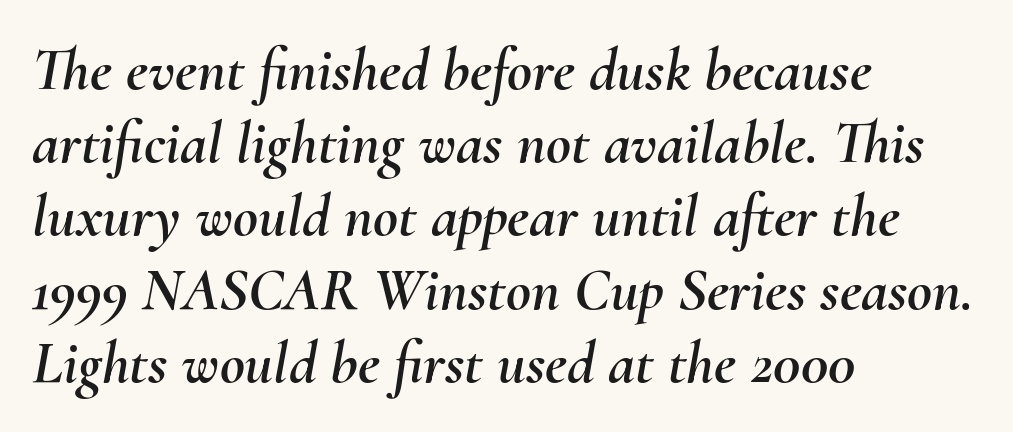
Q: Is the text italic (slanted)? A: Yes, it leans right by about 10 degrees.
Q: Is the text underlined? A: No.
Q: How is the paragraph aligned? A: Left-aligned.
Q: Is the spacing between letters normal or unusually wide? A: Normal.
Q: Width (condensed, normal, or wide)? A: Normal.
Q: Stroke contrast? A: Medium.
Q: x-height? A: Small.
Q: Monospaced? A: No.
